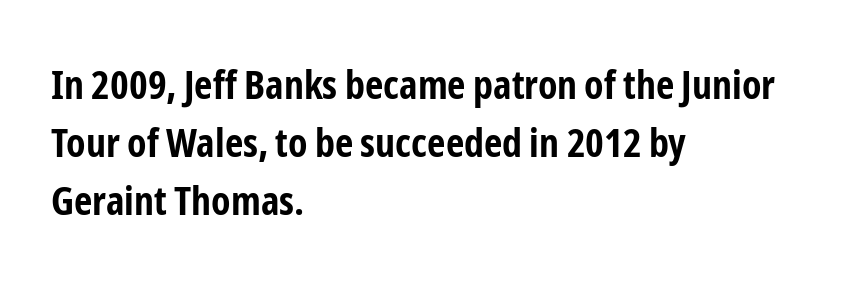
{"serif": "no", "italic": "no", "bold": "yes", "weight": "bold", "width": "condensed", "stroke_contrast": "low", "x_height": "medium", "monospaced": "no", "underline": "no", "align": "left", "line_spacing": "normal", "line_spacing_ratio": 1.45, "letter_spacing": "normal", "letter_spacing_em": 0.0, "glyph_px": 40}
